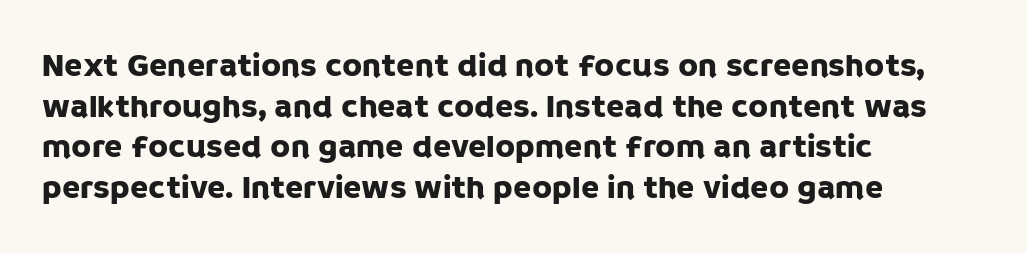
These lines are set flush left with a ragged right edge. Regarding serifs, this sample does without them. These lines are rendered in a variable-pitch font. Nope, not italic — everything's standing straight. Any mark beneath the type? The region is blank.
